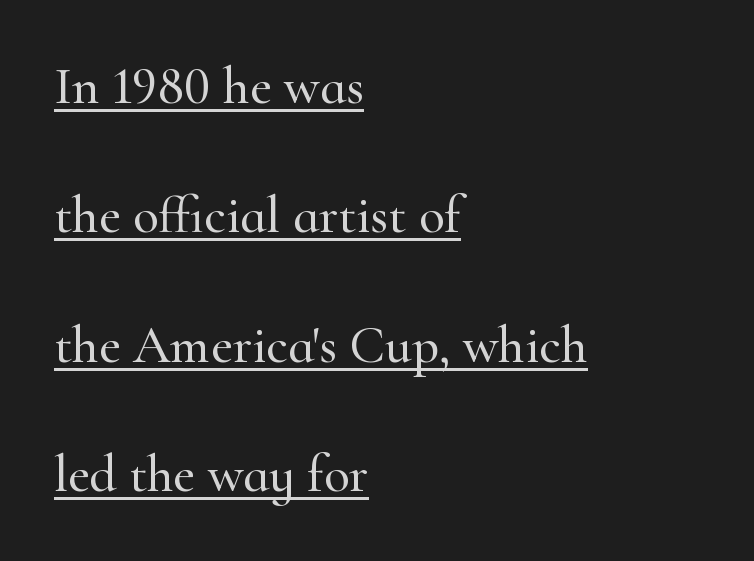
The image shows 53 px serif type, upright; set left-aligned, loose line spacing (2.44x), normal letter spacing, underlined; high stroke contrast and a small x-height.
